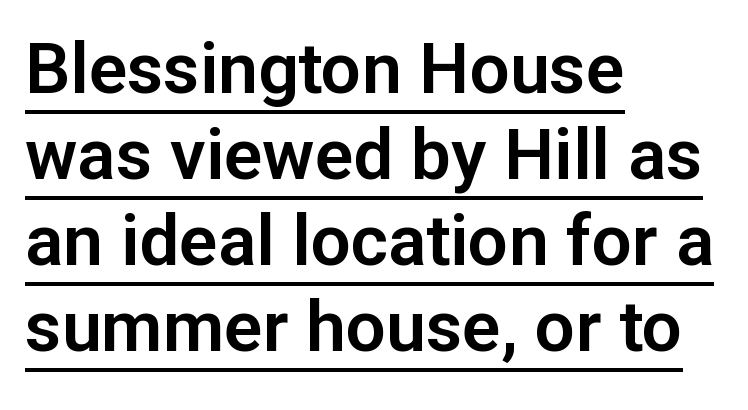
{"serif": "no", "italic": "no", "width": "normal", "stroke_contrast": "low", "x_height": "medium", "monospaced": "no", "underline": "yes", "align": "left", "line_spacing_ratio": 1.21, "letter_spacing": "normal", "letter_spacing_em": 0.0, "glyph_px": 71}
